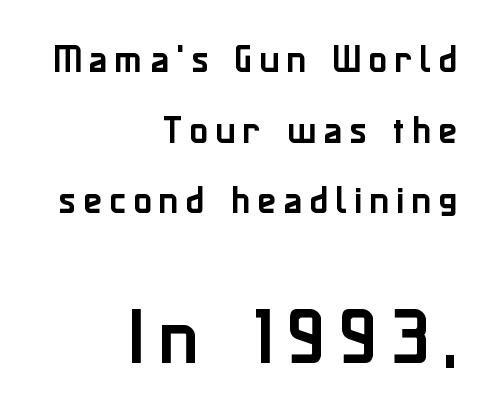
Casual observation: everything's shoved over to the right. If you drew a line through each stem, it would be perfectly vertical. Does the type have serifs? No, each stem ends abruptly. The gaps between neighbouring characters are conspicuously large. Honestly, the rows look like they've been pulled way apart. This layout puts the modest block above and the oversized block below.
